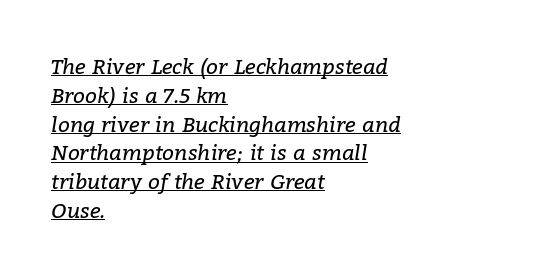
The image shows 21 px text type, italic (leaning right); set left-aligned, normal line spacing (1.37x), normal letter spacing, underlined.
